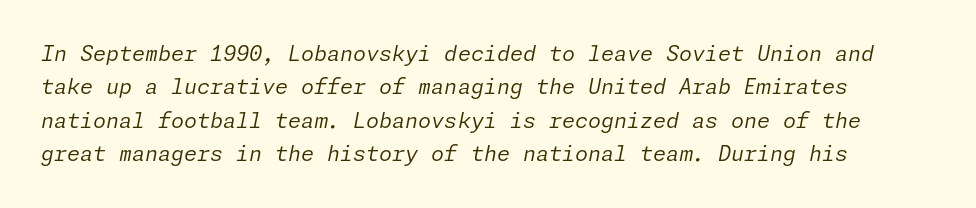
Stems here are at most as thick as an everyday book face. The passage shown has conventional tracking throughout. Leading matches the norm, producing a regular column. Type without underlining. Slant detected: the letters are inclined.
